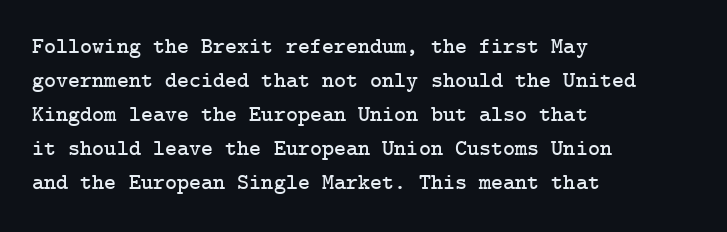
The image shows 23 px text type, upright; set left-aligned, normal line spacing (1.48x), normal letter spacing, not underlined.
